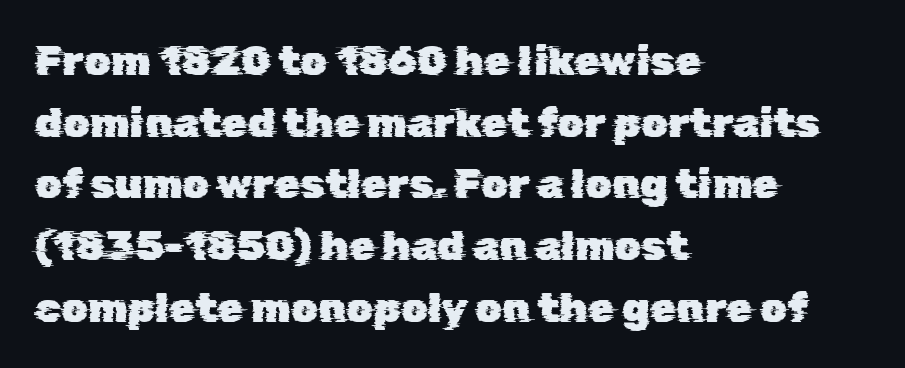
Q: Is the typeface a serif or a sans-serif typeface? A: Sans-serif.
Q: Is the text underlined? A: No.
Q: How is the paragraph aligned? A: Left-aligned.
Q: Is the spacing between letters normal or unusually wide? A: Normal.
Q: Is the spacing between lines tight, normal or loose? A: Normal.
Q: Width (condensed, normal, or wide)? A: Normal.
Q: Stroke contrast? A: Low.
Q: x-height? A: Medium.
Q: Monospaced? A: No.
